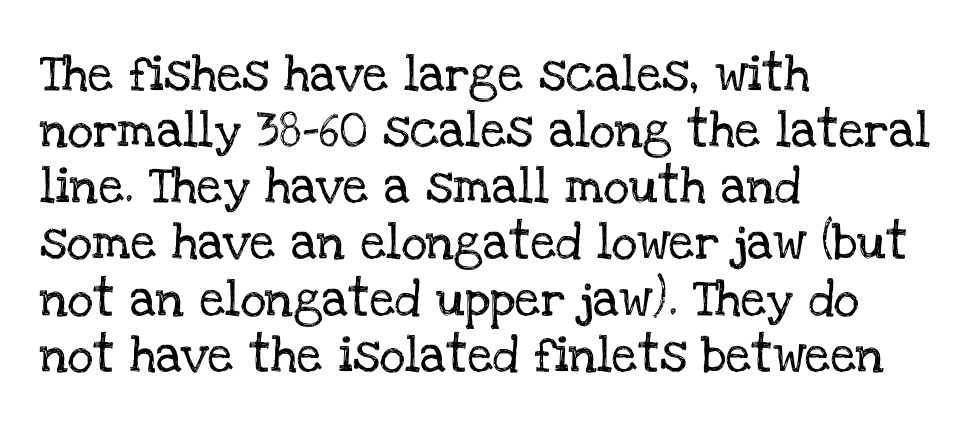
{"serif": "yes", "italic": "no", "width": "normal", "stroke_contrast": "low", "x_height": "large", "monospaced": "no", "underline": "no", "align": "left", "line_spacing": "normal", "line_spacing_ratio": 1.56, "letter_spacing": "normal", "letter_spacing_em": 0.0, "glyph_px": 36}
